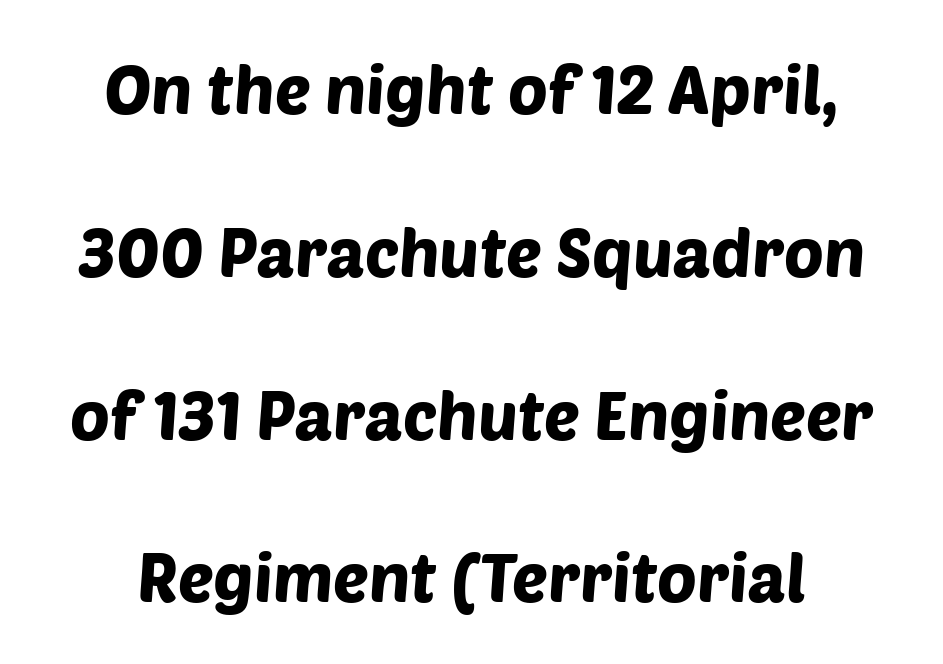
The image shows 67 px sans-serif type; set loose line spacing (2.43x), normal letter spacing, not underlined; low stroke contrast and a large x-height.
